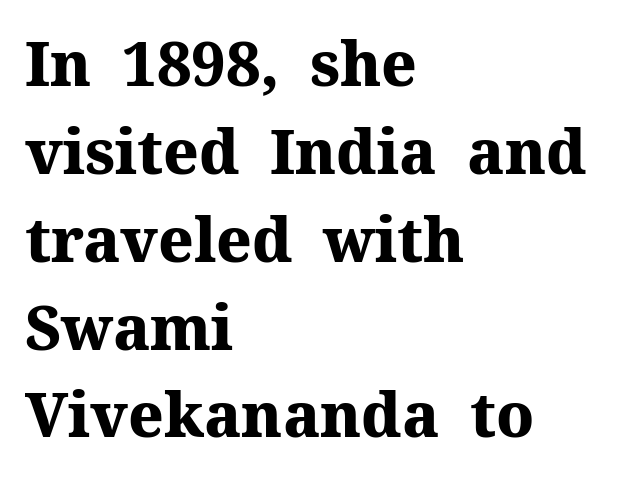
Q: Is the text bold? A: Yes.
Q: Is the text italic (slanted)? A: No, it is upright.
Q: Is the typeface a serif or a sans-serif typeface? A: Serif.
Q: Is the text underlined? A: No.
Q: How is the paragraph aligned? A: Left-aligned.
Q: Is the spacing between letters normal or unusually wide? A: Normal.
Q: Is the spacing between lines tight, normal or loose? A: Normal.
Q: Width (condensed, normal, or wide)? A: Normal.
Q: Stroke contrast? A: Medium.
Q: x-height? A: Medium.
Q: Monospaced? A: No.
